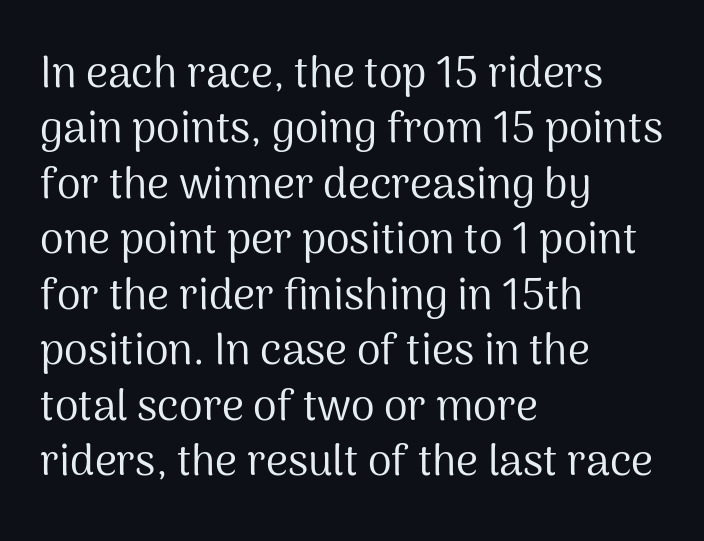
The image shows 43 px regular-weight sans-serif type, upright; set left-aligned, normal line spacing (1.29x), normal letter spacing, not underlined; medium stroke contrast and a medium x-height.
